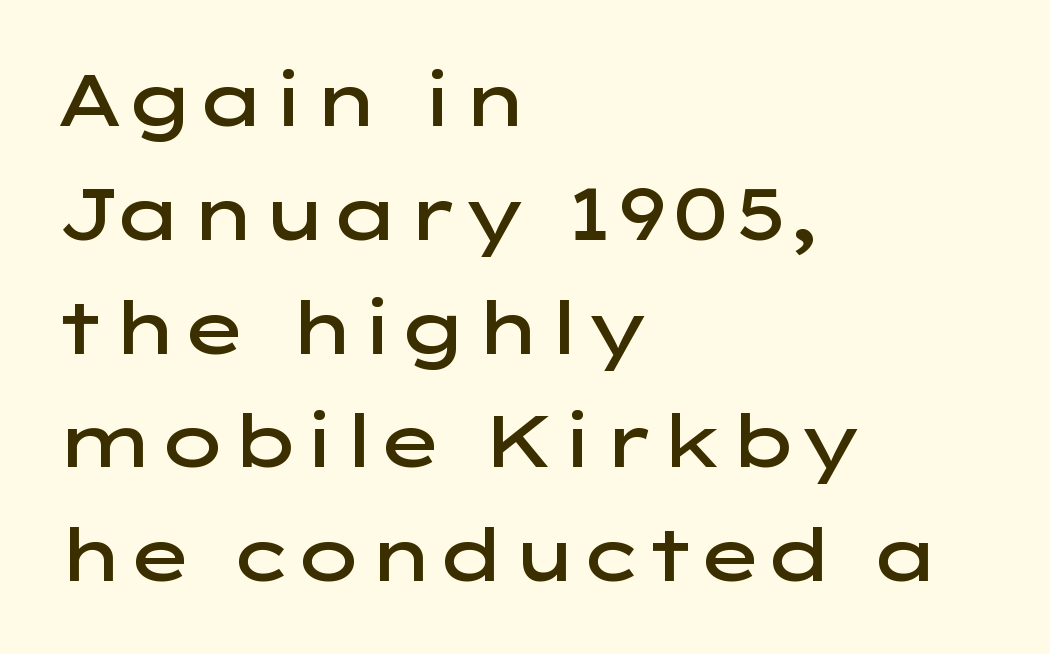
{"serif": "no", "italic": "no", "bold": "semi", "weight": "semibold", "width": "wide", "stroke_contrast": "low", "x_height": "medium", "monospaced": "no", "underline": "no", "align": "left", "line_spacing": "normal", "line_spacing_ratio": 1.58, "letter_spacing": "normal", "letter_spacing_em": 0.0, "glyph_px": 72}
